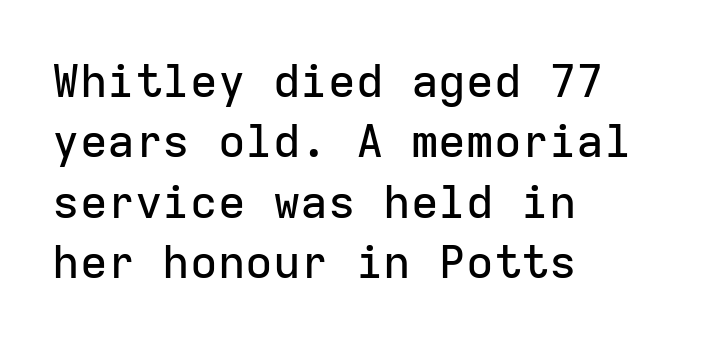
Q: Is the text italic (slanted)? A: No, it is upright.
Q: Is the typeface a serif or a sans-serif typeface? A: Sans-serif.
Q: Is the text underlined? A: No.
Q: How is the paragraph aligned? A: Left-aligned.
Q: Is the spacing between letters normal or unusually wide? A: Normal.
Q: Is the spacing between lines tight, normal or loose? A: Normal.
Q: Width (condensed, normal, or wide)? A: Normal.
Q: Stroke contrast? A: Low.
Q: x-height? A: Medium.
Q: Monospaced? A: Yes.
